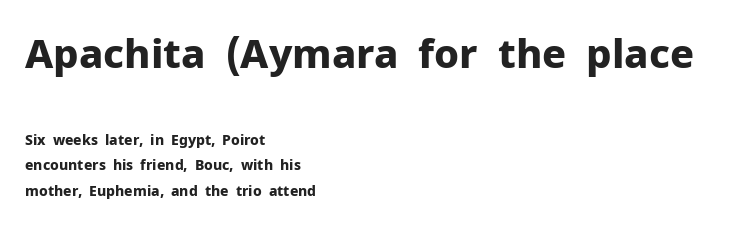
The image shows 40 px bold sans-serif type, upright; set left-aligned, line spacing 1.82x, normal letter spacing, not underlined; the first (top) block is 2.86x larger; low stroke contrast and a medium x-height.
